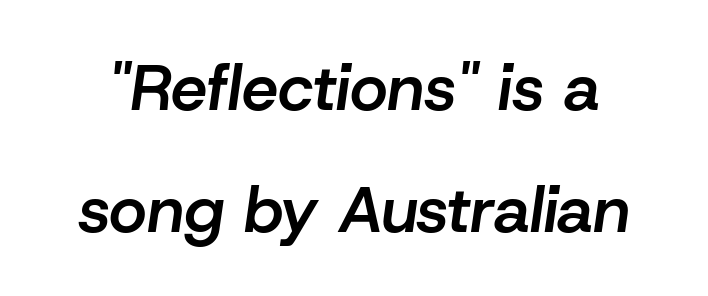
{"italic": "yes", "lean": "right", "slant_degrees": 8, "bold": "semi", "weight": "semibold", "width": "normal", "stroke_contrast": "low", "x_height": "medium", "monospaced": "no", "underline": "no", "line_spacing_ratio": 1.87, "letter_spacing": "normal", "letter_spacing_em": 0.0, "glyph_px": 65}
